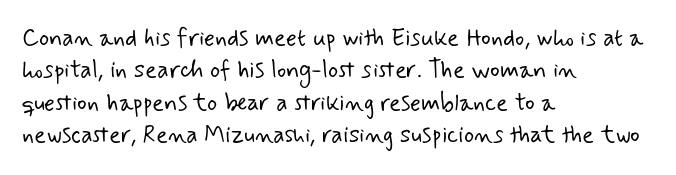
{"bold": "no", "underline": "no", "align": "left", "line_spacing": "normal", "line_spacing_ratio": 1.35, "letter_spacing": "normal", "letter_spacing_em": 0.0, "glyph_px": 24}
